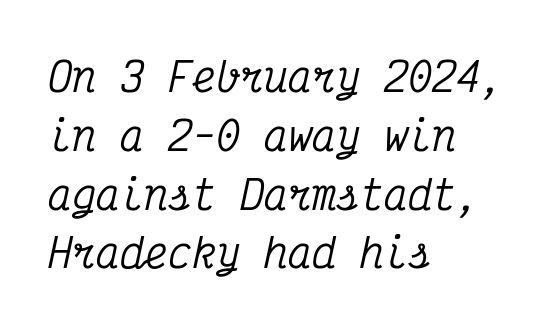
The image shows 40 px condensed serif type, italic (leaning right), monospaced; set left-aligned, normal line spacing (1.47x), normal letter spacing, not underlined; medium stroke contrast and a medium x-height.
